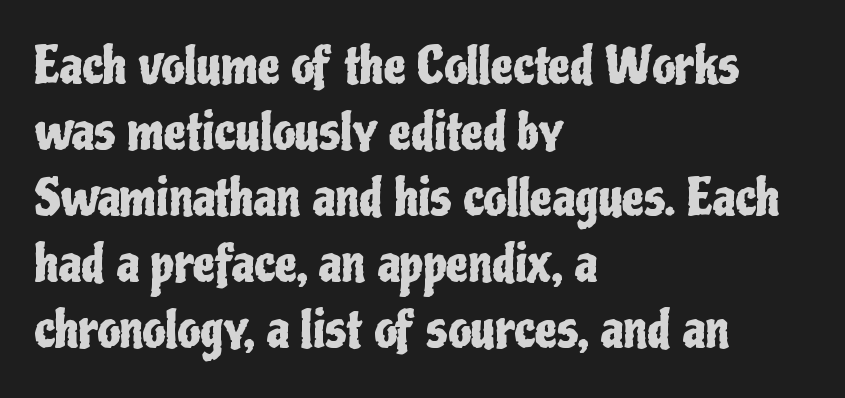
The image shows 50 px condensed sans-serif type, upright; set left-aligned, normal line spacing (1.32x), normal letter spacing, not underlined; low stroke contrast and a medium x-height.
